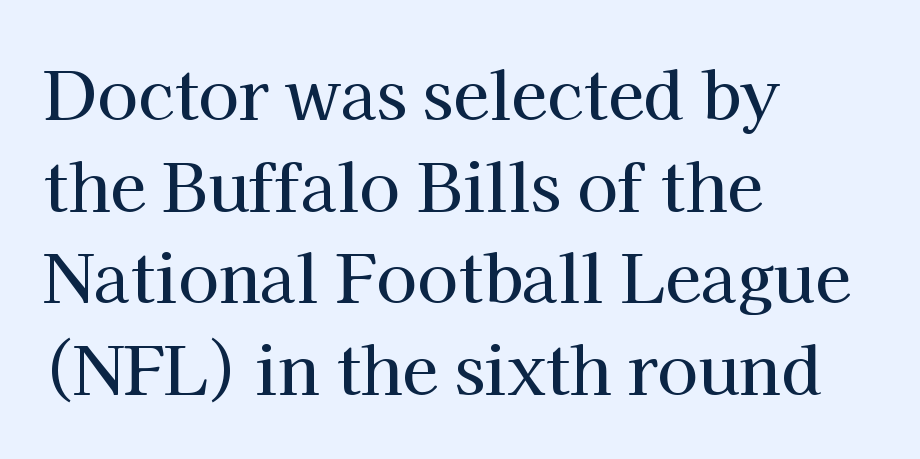
The image shows 66 px serif type, upright; set left-aligned, normal line spacing (1.39x), normal letter spacing, not underlined; high stroke contrast and a medium x-height.
